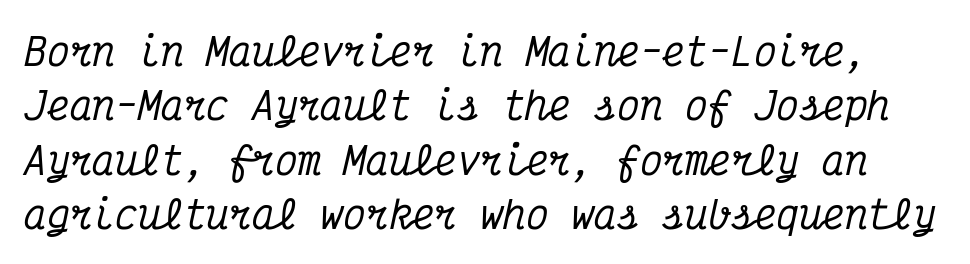
The image shows 38 px condensed serif type, italic (leaning right), monospaced; set normal line spacing (1.43x), normal letter spacing, not underlined; medium stroke contrast and a medium x-height.
